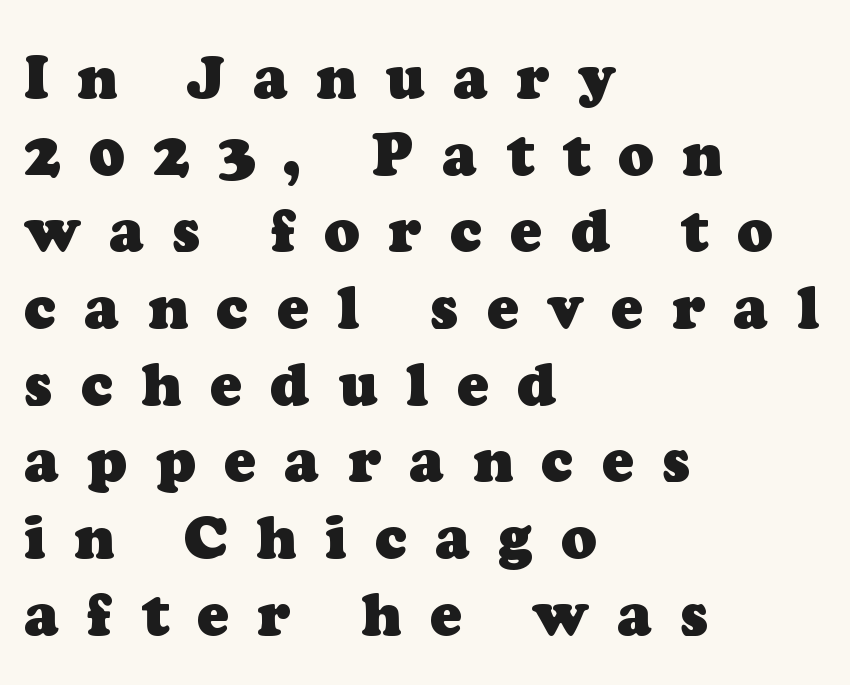
The image shows 59 px heavy serif type; set left-aligned, normal line spacing (1.3x), unusually wide letter spacing (+0.48 em), not underlined; low stroke contrast and a medium x-height.
